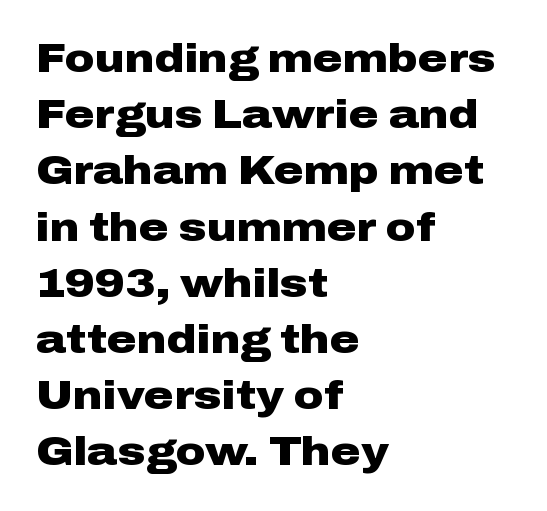
The image shows 41 px heavy, wide sans-serif type, upright; set left-aligned, normal line spacing (1.37x), normal letter spacing, not underlined; low stroke contrast and a medium x-height.
